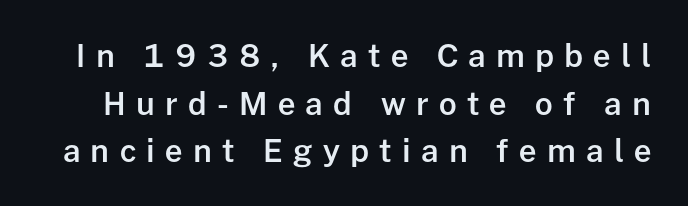
{"serif": "no", "italic": "no", "bold": "semi", "weight": "semibold", "width": "normal", "stroke_contrast": "low", "x_height": "medium", "monospaced": "no", "underline": "no", "line_spacing": "normal", "line_spacing_ratio": 1.54, "letter_spacing": "wide", "letter_spacing_em": 0.33, "glyph_px": 31}
